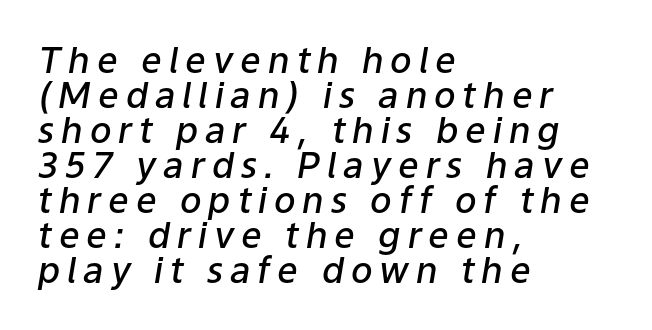
{"italic": "yes", "lean": "right", "slant_degrees": 9, "bold": "semi", "weight": "semibold", "width": "normal", "stroke_contrast": "low", "x_height": "medium", "monospaced": "no", "underline": "no", "align": "left", "line_spacing": "tight", "line_spacing_ratio": 0.97, "glyph_px": 36}
